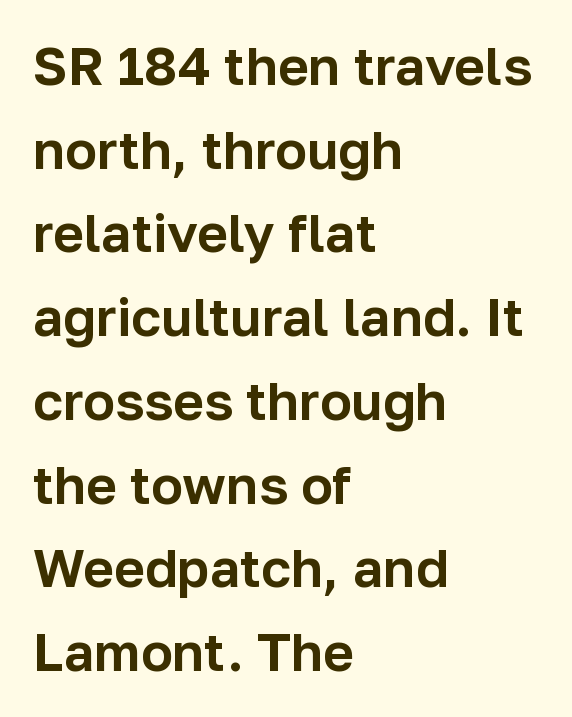
The image shows 53 px sans-serif type, upright; set left-aligned, normal line spacing (1.58x), normal letter spacing, not underlined; low stroke contrast and a medium x-height.
